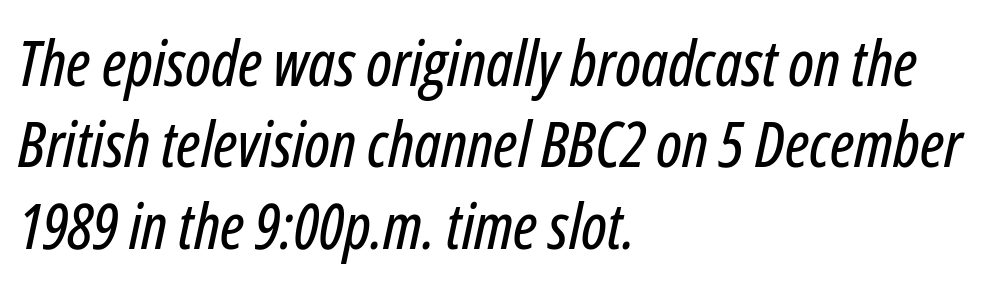
{"italic": "yes", "lean": "right", "slant_degrees": 12, "width": "condensed", "stroke_contrast": "low", "x_height": "medium", "monospaced": "no", "underline": "no", "align": "left", "line_spacing": "normal", "line_spacing_ratio": 1.29, "letter_spacing": "normal", "letter_spacing_em": 0.0, "glyph_px": 63}
